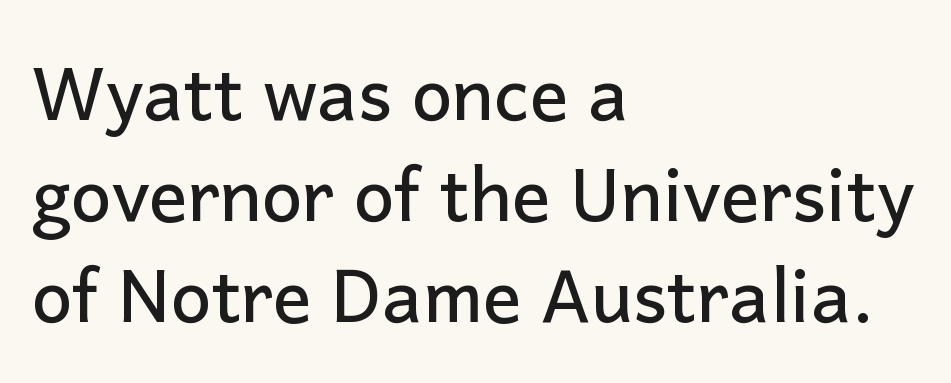
The image shows 72 px sans-serif type, upright; set left-aligned, normal line spacing (1.4x), normal letter spacing, not underlined; low stroke contrast and a medium x-height.
